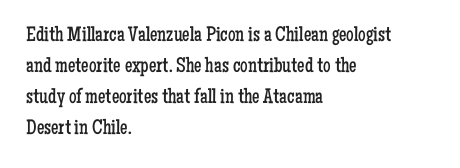
No chunkiness to these letters — they're not bold. The area under the type is left untouched. This rendering uses left alignment, leaving the right contour irregular. The font's upright variant was chosen for this text. Compared with typical body copy, the letter spacing here is the same.
